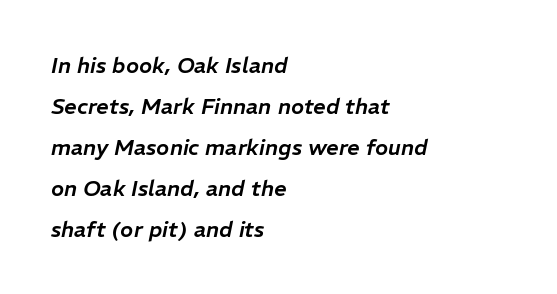
{"italic": "yes", "lean": "right", "slant_degrees": 11, "underline": "no", "align": "left", "line_spacing_ratio": 1.86, "letter_spacing": "normal", "letter_spacing_em": 0.0, "glyph_px": 22}
